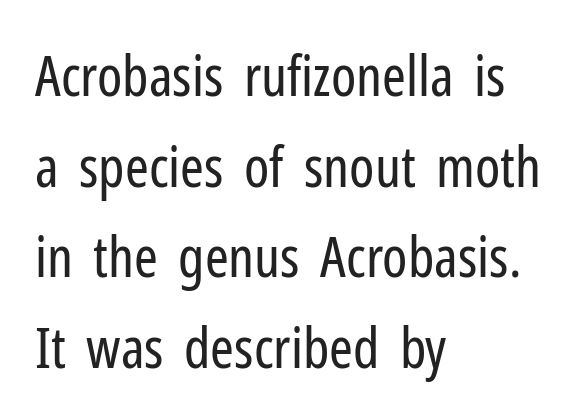
Q: Is the text bold? A: No.
Q: Is the text italic (slanted)? A: No, it is upright.
Q: Is the typeface a serif or a sans-serif typeface? A: Sans-serif.
Q: Is the text underlined? A: No.
Q: How is the paragraph aligned? A: Left-aligned.
Q: Is the spacing between letters normal or unusually wide? A: Normal.
Q: Is the spacing between lines tight, normal or loose? A: Normal.
Q: Width (condensed, normal, or wide)? A: Condensed.
Q: Stroke contrast? A: Low.
Q: x-height? A: Medium.
Q: Monospaced? A: No.
